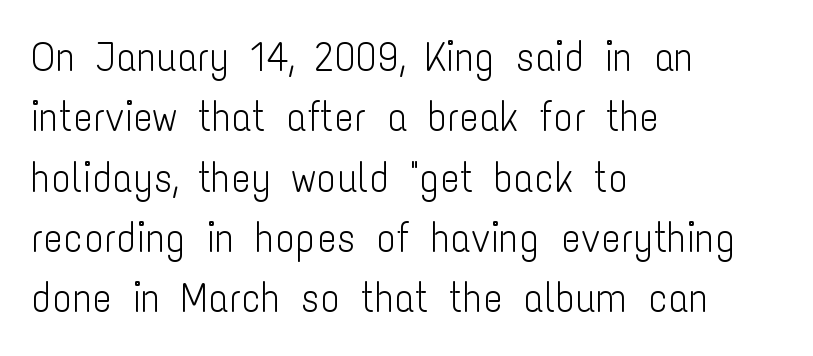
The image shows 41 px light, condensed sans-serif type, upright; set left-aligned, normal line spacing (1.47x), normal letter spacing, not underlined; low stroke contrast and a medium x-height.
